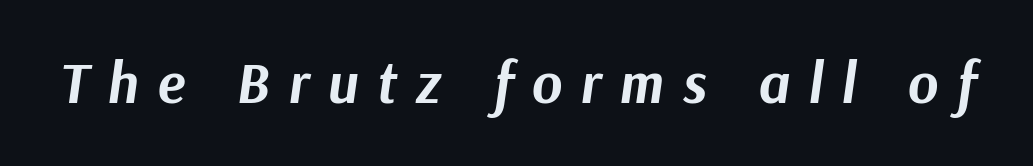
The image shows 58 px bold type, italic (leaning right); set unusually wide letter spacing (+0.32 em), not underlined; medium stroke contrast and a medium x-height.
